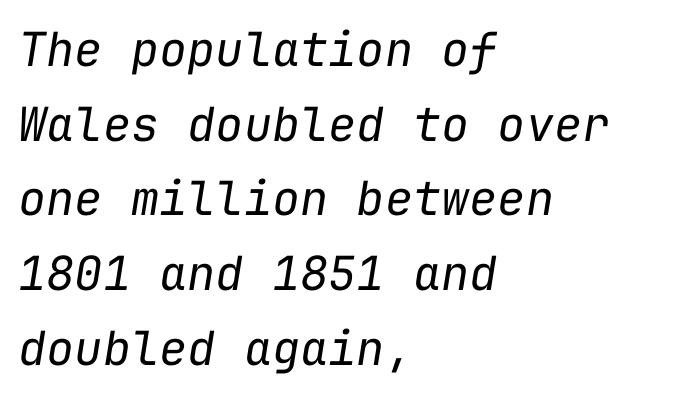
The image shows 47 px regular-weight type, italic (leaning right), monospaced; set left-aligned, normal line spacing (1.59x), normal letter spacing, not underlined; low stroke contrast and a medium x-height.
